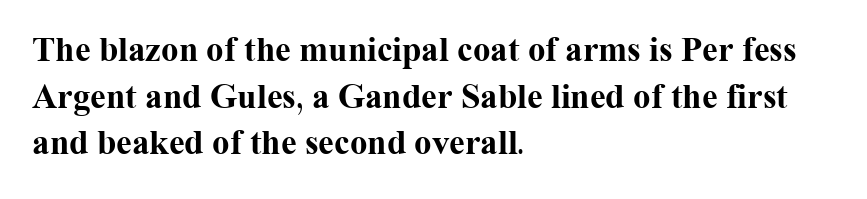
{"serif": "yes", "italic": "no", "bold": "yes", "weight": "bold", "width": "normal", "stroke_contrast": "medium", "x_height": "medium", "monospaced": "no", "underline": "no", "align": "left", "line_spacing": "normal", "line_spacing_ratio": 1.33, "letter_spacing": "normal", "letter_spacing_em": 0.0, "glyph_px": 35}
